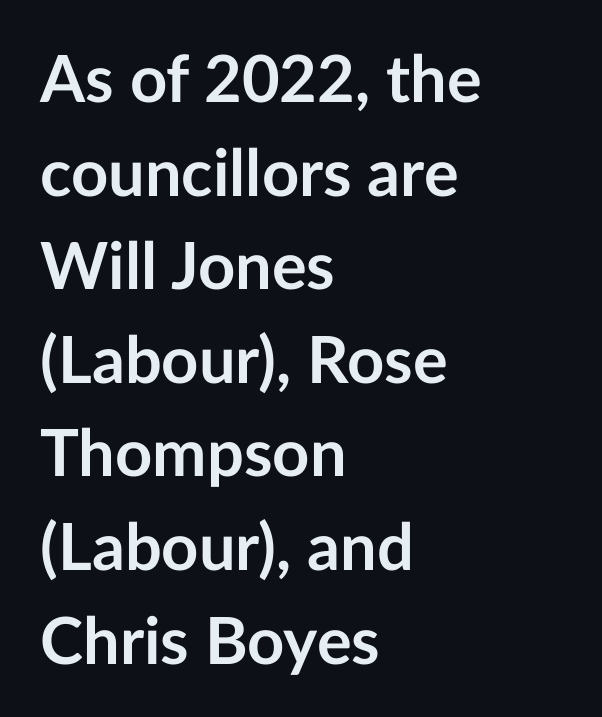
The image shows 65 px semibold sans-serif type, upright; set left-aligned, normal line spacing (1.44x), normal letter spacing, not underlined; low stroke contrast and a medium x-height.
